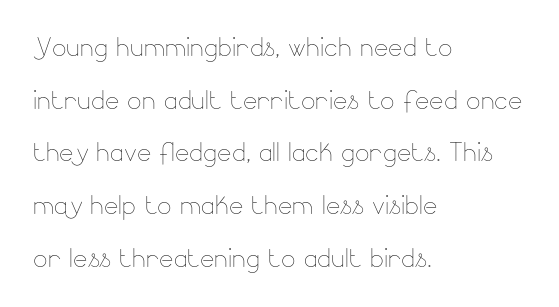
{"italic": "no", "bold": "no", "weight": "thin", "width": "normal", "stroke_contrast": "low", "x_height": "small", "monospaced": "no", "underline": "no", "align": "left", "line_spacing": "normal", "line_spacing_ratio": 1.55, "letter_spacing": "normal", "letter_spacing_em": 0.0, "glyph_px": 34}
